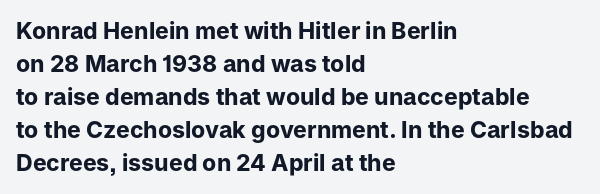
{"italic": "no", "bold": "yes", "underline": "no", "align": "left", "line_spacing": "normal", "line_spacing_ratio": 1.44, "letter_spacing": "normal", "letter_spacing_em": 0.0, "glyph_px": 23}
